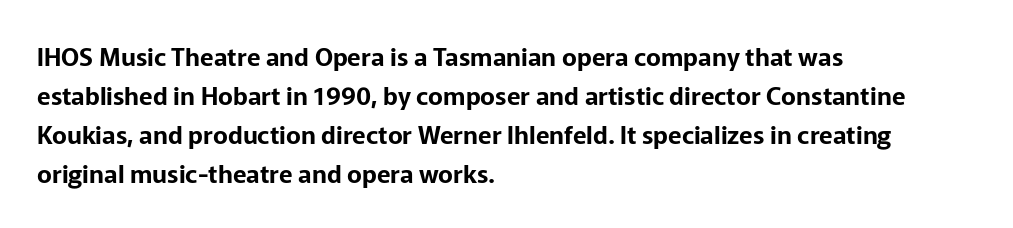
Q: Is the text italic (slanted)? A: No, it is upright.
Q: Is the text underlined? A: No.
Q: How is the paragraph aligned? A: Left-aligned.
Q: Is the spacing between letters normal or unusually wide? A: Normal.
Q: Is the spacing between lines tight, normal or loose? A: Normal.
